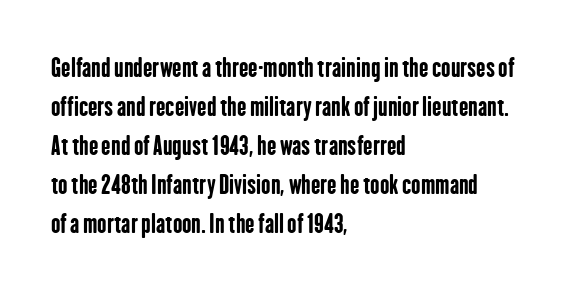
Vertical strokes here are truly vertical. In terms of letterspacing, this is plain default setting. This block has exactly the height ordinary leading produces. Pretty heavy lettering here — definitely bold.
